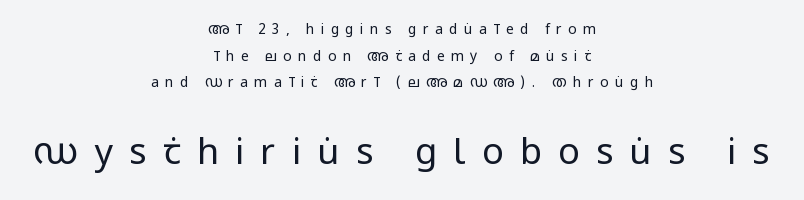
{"serif": "no", "italic": "no", "bold": "no", "weight": "regular", "width": "condensed", "stroke_contrast": "low", "x_height": "large", "monospaced": "no", "underline": "no", "align": "center", "line_spacing": "loose", "line_spacing_ratio": 1.9, "letter_spacing": "wide", "letter_spacing_em": 0.45, "larger_block": "second", "size_ratio": 2.57, "glyph_px": 36}
